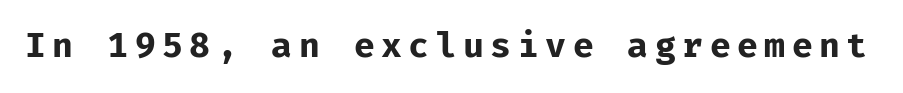
Q: Is the text bold? A: Yes.
Q: Is the text italic (slanted)? A: No, it is upright.
Q: Is the typeface a serif or a sans-serif typeface? A: Sans-serif.
Q: Is the text underlined? A: No.
Q: Width (condensed, normal, or wide)? A: Normal.
Q: Stroke contrast? A: Low.
Q: x-height? A: Medium.
Q: Monospaced? A: Yes.
